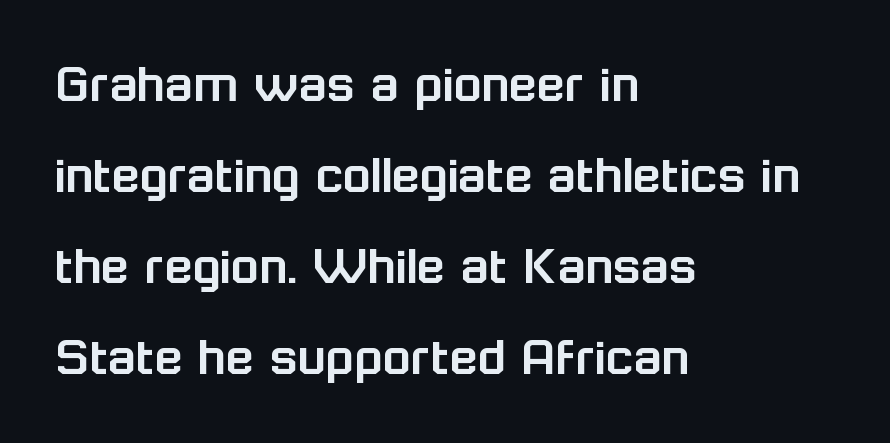
Every row of glyphs begins at an identical x-position on the left. Nope, not italic — everything's standing straight. A typesetter would call this proportional, since set widths differ per character. A sans-serif font was chosen for this passage. Bare-footed words on every line.
